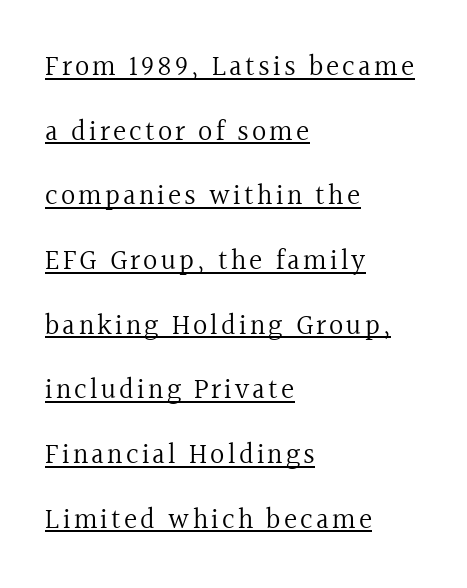
The image shows 28 px regular-weight serif type, upright; set left-aligned, loose line spacing (2.31x), underlined; a medium x-height.
